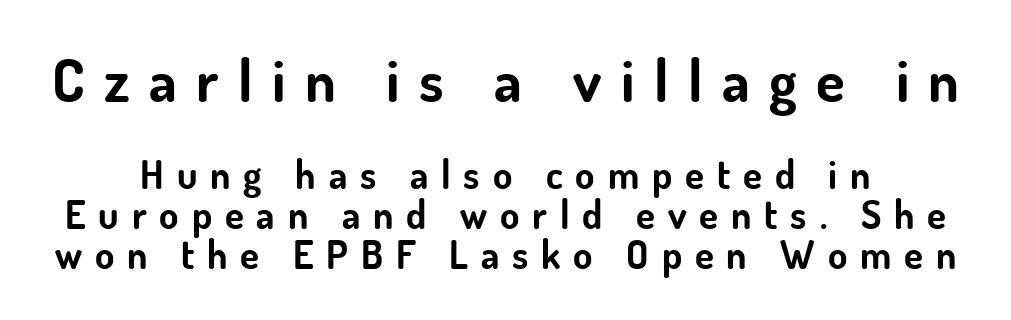
The image shows 59 px bold sans-serif type, upright; set tight line spacing (1.02x), unusually wide letter spacing (+0.33 em), not underlined; the first (top) block is 1.51x larger; low stroke contrast and a small x-height.
